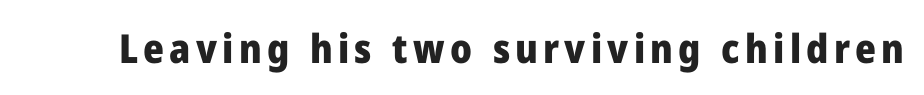
{"serif": "no", "italic": "no", "bold": "yes", "weight": "heavy", "width": "normal", "stroke_contrast": "low", "x_height": "medium", "monospaced": "no", "underline": "no", "glyph_px": 40}
